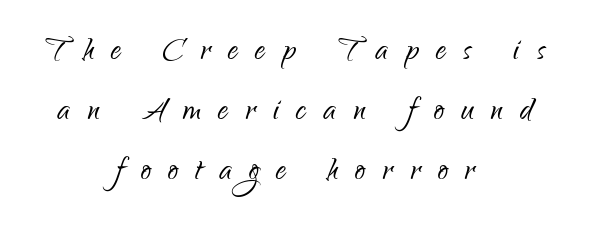
{"serif": "no", "bold": "no", "weight": "light", "width": "condensed", "stroke_contrast": "low", "x_height": "small", "monospaced": "no", "underline": "no", "align": "center", "line_spacing": "normal", "line_spacing_ratio": 1.46, "letter_spacing": "wide", "letter_spacing_em": 0.42, "glyph_px": 41}
